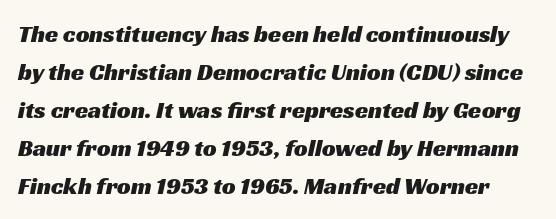
{"underline": "no", "line_spacing": "normal", "line_spacing_ratio": 1.58, "letter_spacing": "normal", "letter_spacing_em": 0.0, "glyph_px": 24}
